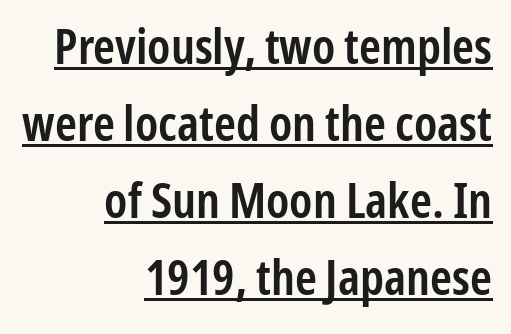
{"serif": "no", "italic": "no", "bold": "semi", "weight": "semibold", "width": "condensed", "stroke_contrast": "low", "x_height": "medium", "monospaced": "no", "underline": "yes", "align": "right", "line_spacing": "normal", "line_spacing_ratio": 1.57, "letter_spacing": "normal", "letter_spacing_em": 0.0, "glyph_px": 49}
